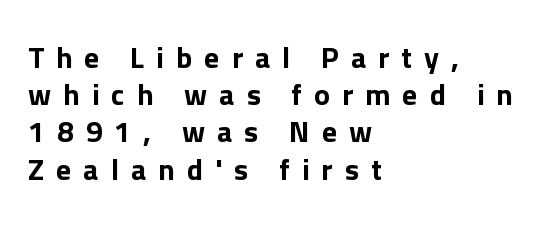
The passage shown is not underscored anywhere. A typesetter would label this face a sans. The lettering stays uniformly vertical, giving the passage a roman look. Display-style spreading of the glyphs; the letterfit is very open. These lines are rendered in a variable-pitch font. This rendering uses left alignment, leaving the right contour irregular.
